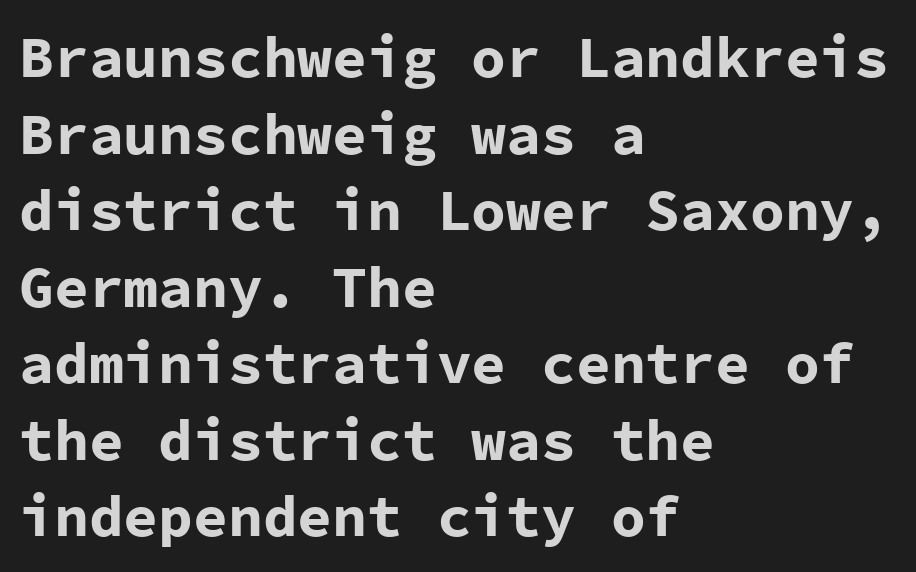
Q: Is the text bold? A: Yes.
Q: Is the text italic (slanted)? A: No, it is upright.
Q: Is the typeface a serif or a sans-serif typeface? A: Sans-serif.
Q: Is the text underlined? A: No.
Q: How is the paragraph aligned? A: Left-aligned.
Q: Is the spacing between letters normal or unusually wide? A: Normal.
Q: Is the spacing between lines tight, normal or loose? A: Normal.
Q: Width (condensed, normal, or wide)? A: Normal.
Q: Stroke contrast? A: Low.
Q: x-height? A: Medium.
Q: Monospaced? A: Yes.
